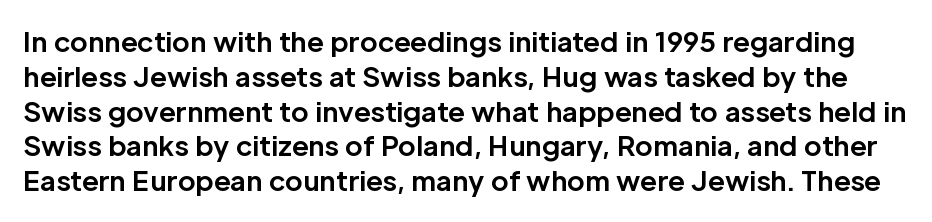
The image shows 27 px bold type, upright; set normal line spacing (1.29x), normal letter spacing, not underlined.
